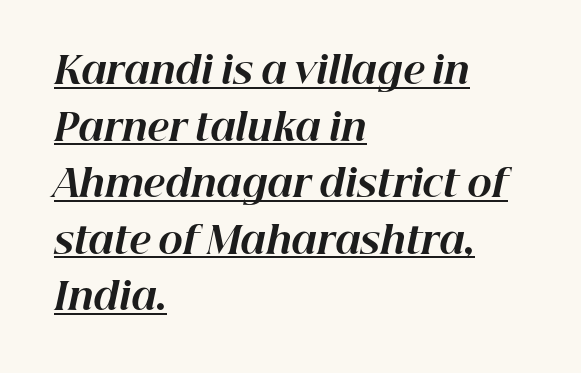
{"italic": "yes", "lean": "right", "slant_degrees": 12, "bold": "yes", "weight": "bold", "width": "normal", "stroke_contrast": "high", "x_height": "medium", "monospaced": "no", "underline": "yes", "align": "left", "line_spacing": "normal", "line_spacing_ratio": 1.53, "letter_spacing": "normal", "letter_spacing_em": 0.0, "glyph_px": 37}
